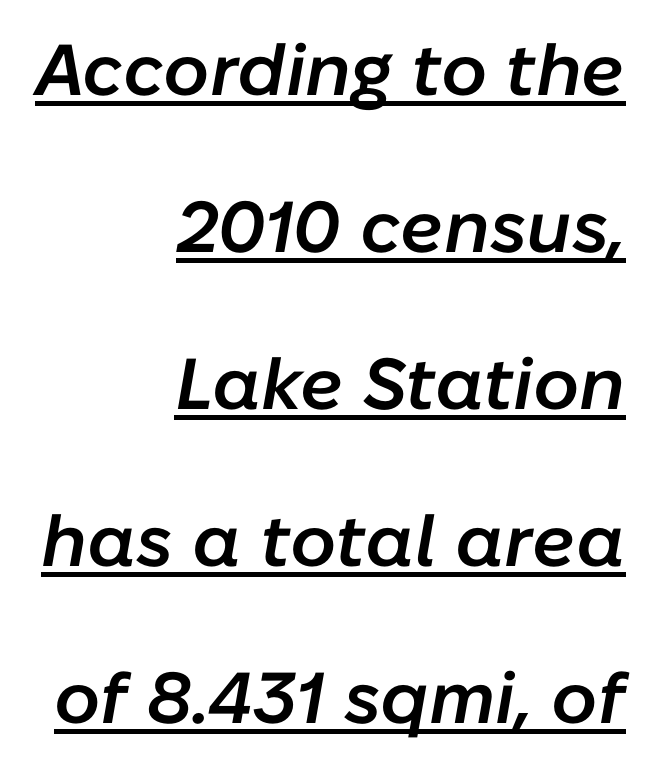
The image shows 72 px semibold type, italic (leaning right); set right-aligned, loose line spacing (2.18x), normal letter spacing, underlined; low stroke contrast and a medium x-height.
